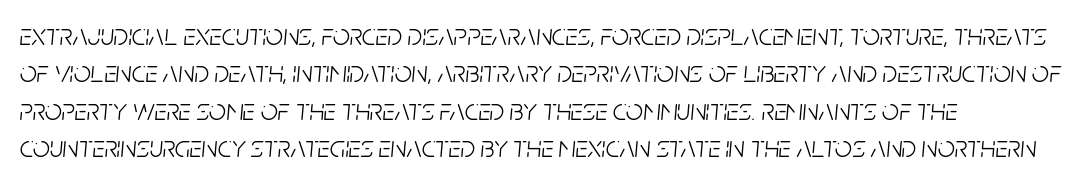
Lines of text with bare space underneath. Standard letterfit; no display-style spreading of the glyphs. A typesetter would call this proportional, since set widths differ per character. If you measured baseline to baseline, you'd find a middling distance.
